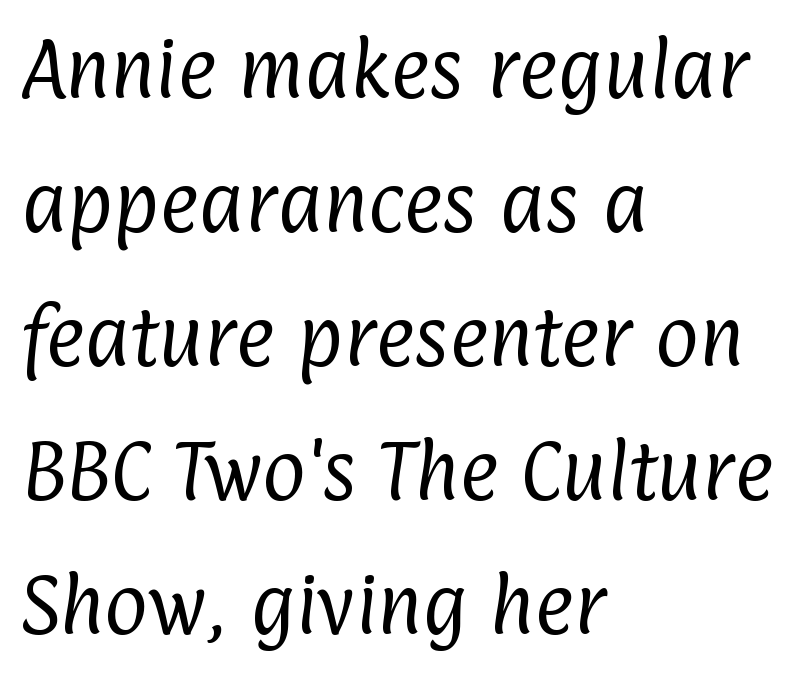
Q: Is the text bold? A: No.
Q: Is the typeface a serif or a sans-serif typeface? A: Sans-serif.
Q: Is the text underlined? A: No.
Q: How is the paragraph aligned? A: Left-aligned.
Q: Is the spacing between letters normal or unusually wide? A: Normal.
Q: Is the spacing between lines tight, normal or loose? A: Loose.
Q: Width (condensed, normal, or wide)? A: Condensed.
Q: Stroke contrast? A: Low.
Q: x-height? A: Medium.
Q: Monospaced? A: No.
